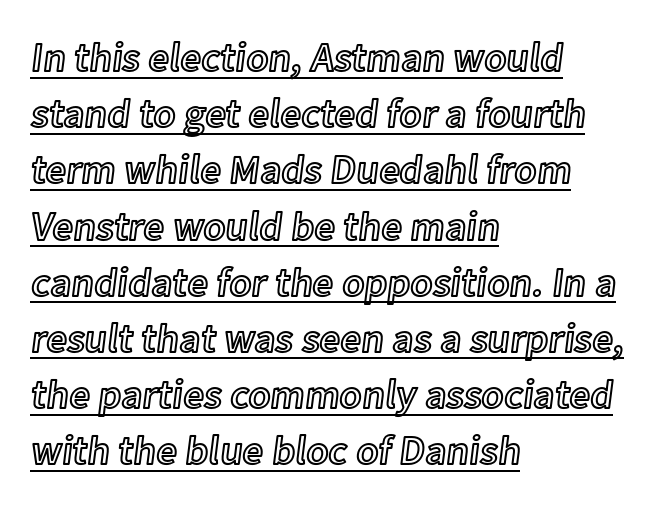
{"width": "normal", "x_height": "medium", "monospaced": "no", "underline": "yes", "align": "left", "line_spacing": "normal", "line_spacing_ratio": 1.37, "letter_spacing": "normal", "letter_spacing_em": 0.0, "glyph_px": 41}
